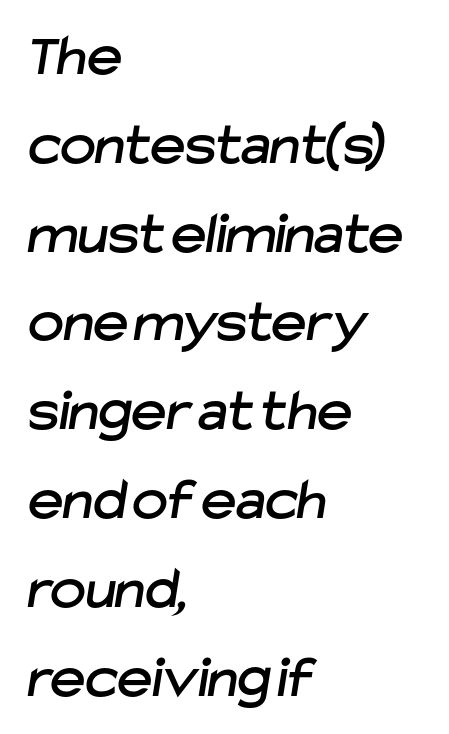
{"serif": "no", "width": "normal", "stroke_contrast": "low", "x_height": "medium", "monospaced": "no", "underline": "no", "align": "left", "line_spacing": "normal", "line_spacing_ratio": 1.48, "letter_spacing": "normal", "letter_spacing_em": 0.0, "glyph_px": 60}
